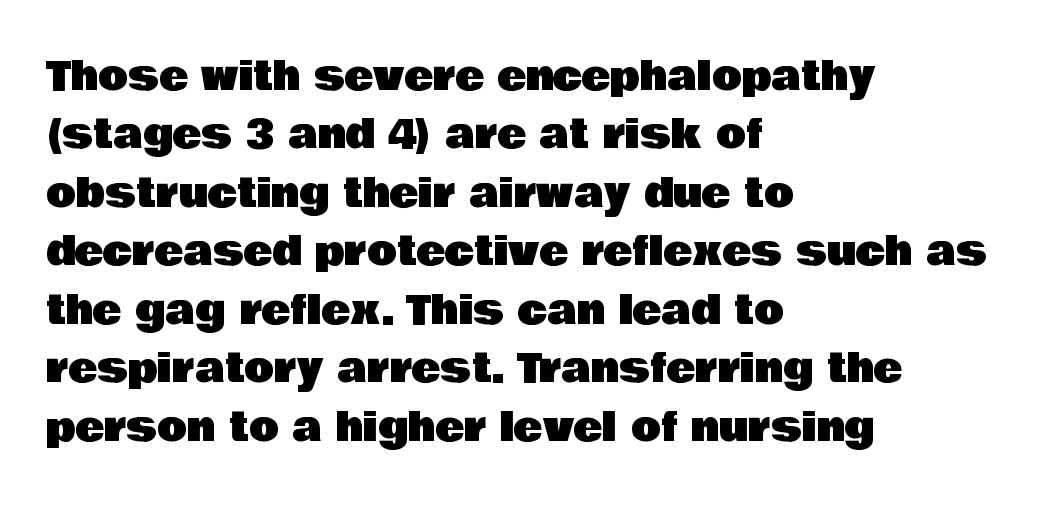
The image shows 39 px sans-serif type, upright; set left-aligned, normal line spacing (1.5x), normal letter spacing, not underlined; low stroke contrast and a large x-height.
